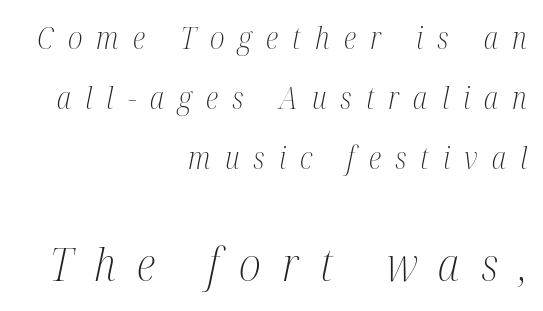
{"serif": "yes", "italic": "yes", "lean": "right", "slant_degrees": 12, "bold": "no", "weight": "light", "width": "condensed", "stroke_contrast": "medium", "x_height": "medium", "monospaced": "no", "underline": "no", "align": "right", "line_spacing": "loose", "line_spacing_ratio": 2.0, "letter_spacing": "wide", "letter_spacing_em": 0.47, "larger_block": "second", "size_ratio": 1.5, "glyph_px": 45}
